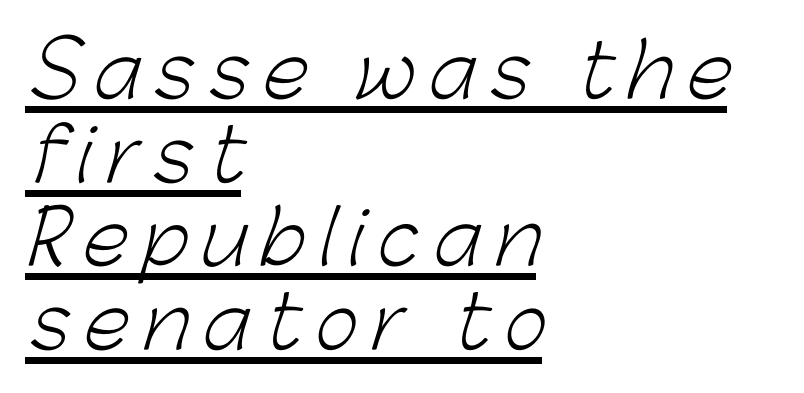
{"serif": "no", "bold": "no", "weight": "light", "width": "normal", "stroke_contrast": "low", "x_height": "medium", "monospaced": "no", "underline": "yes", "align": "left", "line_spacing": "tight", "line_spacing_ratio": 1.13, "glyph_px": 74}
